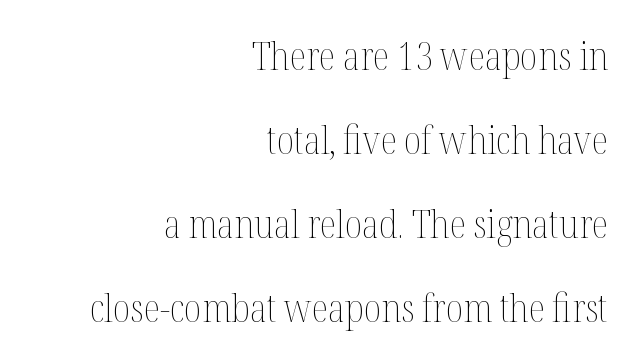
Q: Is the text bold? A: No.
Q: Is the text italic (slanted)? A: No, it is upright.
Q: Is the text underlined? A: No.
Q: How is the paragraph aligned? A: Right-aligned.
Q: Is the spacing between letters normal or unusually wide? A: Normal.
Q: Is the spacing between lines tight, normal or loose? A: Loose.
Q: Width (condensed, normal, or wide)? A: Condensed.
Q: Stroke contrast? A: Medium.
Q: x-height? A: Medium.
Q: Monospaced? A: No.
